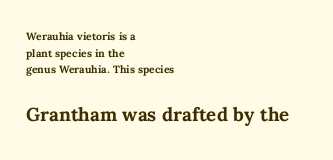
The image shows 25 px bold type, upright; set left-aligned, line spacing 1.18x, normal letter spacing, not underlined; the second (bottom) block is 1.79x larger.
